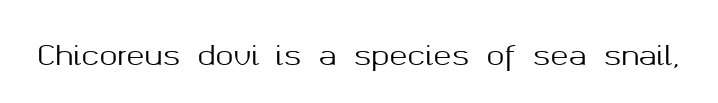
The image shows 27 px text type, upright; set normal letter spacing, not underlined.
